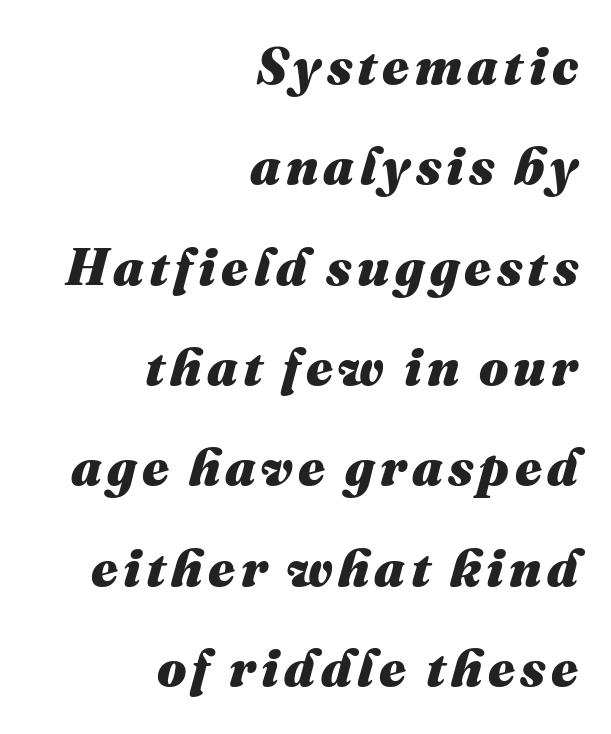
Q: Is the text bold? A: Yes.
Q: Is the text italic (slanted)? A: Yes, it leans right by about 16 degrees.
Q: Is the text underlined? A: No.
Q: How is the paragraph aligned? A: Right-aligned.
Q: Is the spacing between lines tight, normal or loose? A: Loose.
Q: Width (condensed, normal, or wide)? A: Normal.
Q: Stroke contrast? A: Medium.
Q: x-height? A: Medium.
Q: Monospaced? A: No.
